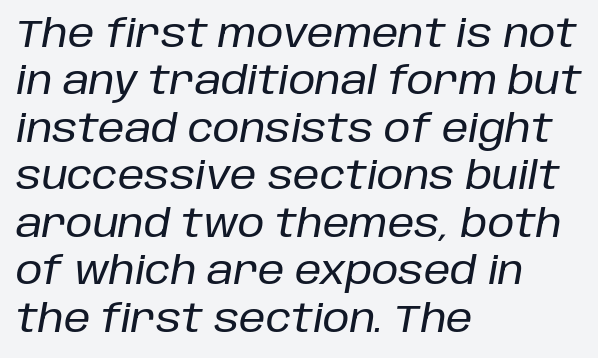
{"italic": "yes", "lean": "right", "slant_degrees": 10, "width": "normal", "stroke_contrast": "low", "x_height": "large", "monospaced": "no", "underline": "no", "align": "left", "line_spacing": "normal", "line_spacing_ratio": 1.25, "letter_spacing": "normal", "letter_spacing_em": 0.0, "glyph_px": 38}
